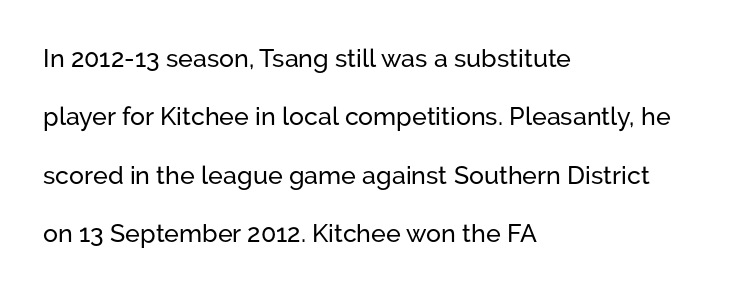
The image shows 25 px text type, upright; set left-aligned, loose line spacing (2.34x), normal letter spacing, not underlined.
